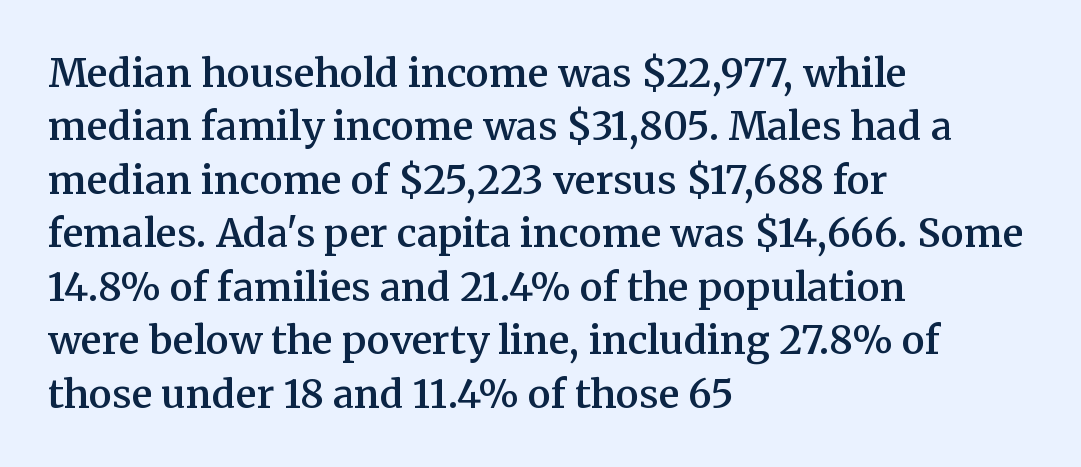
Honestly, there is no underline to notice here at all. Line beginnings align vertically; line endings do not. Does the leading feel generous? No, just average. The face used here is seriffed, in the tradition of book romans.
